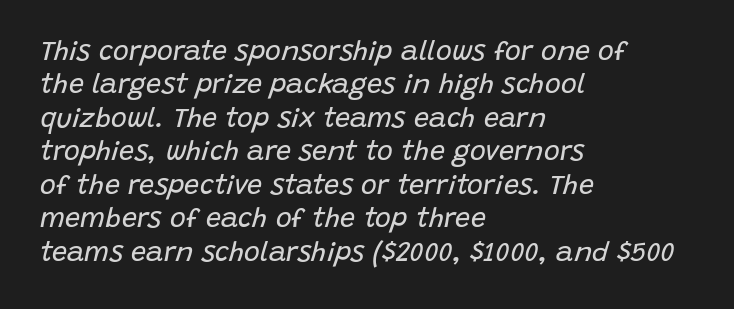
The image shows 27 px text type, italic (leaning right); set left-aligned, line spacing 1.24x, normal letter spacing, not underlined.
